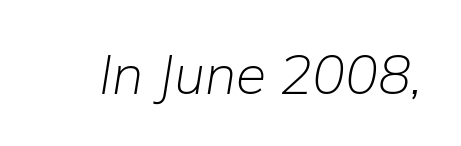
Check the space under the baseline: it is left empty. Glyph-to-glyph distance matches everyday printed text. Do the characters align in a grid? No, the font is proportional. Does the lettering tilt? It does — this is italic.
